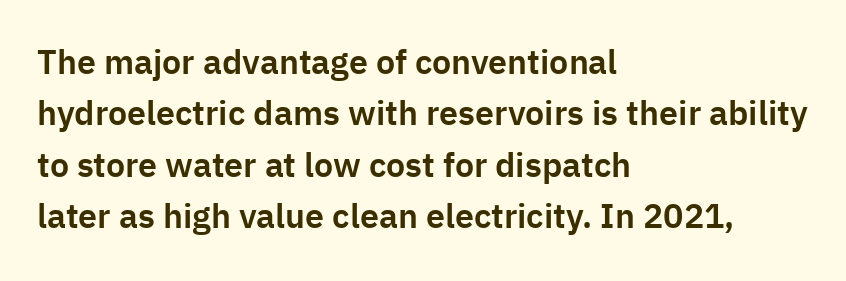
{"serif": "no", "italic": "no", "width": "normal", "stroke_contrast": "low", "x_height": "medium", "monospaced": "no", "underline": "no", "align": "left", "line_spacing": "normal", "line_spacing_ratio": 1.51, "letter_spacing": "normal", "letter_spacing_em": 0.0, "glyph_px": 34}
